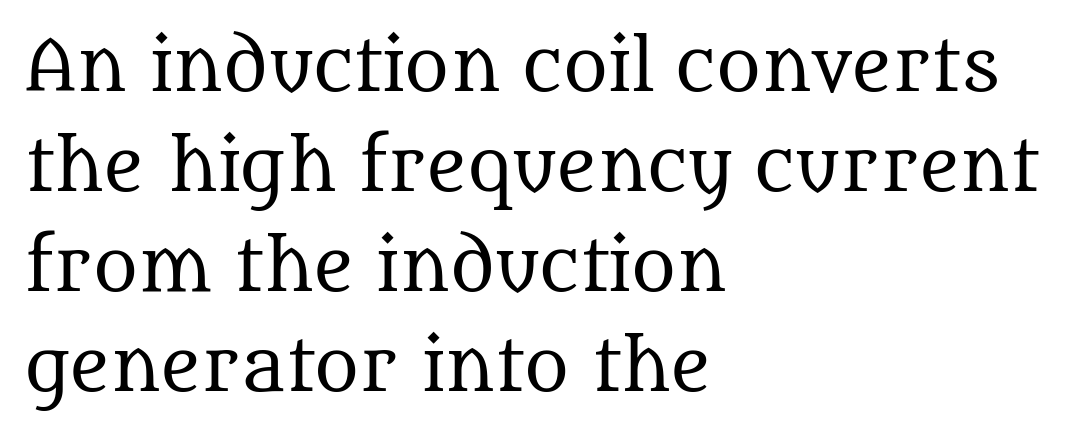
The image shows 68 px regular-weight serif type, upright; set left-aligned, normal line spacing (1.47x), normal letter spacing, not underlined; medium stroke contrast and a large x-height.
